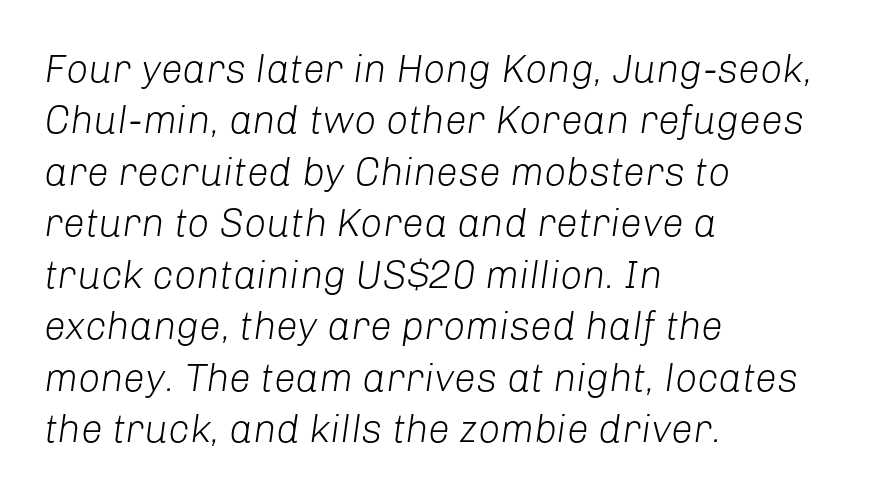
The image shows 39 px light type, italic (leaning right); set left-aligned, normal line spacing (1.32x), normal letter spacing, not underlined; low stroke contrast and a medium x-height.
